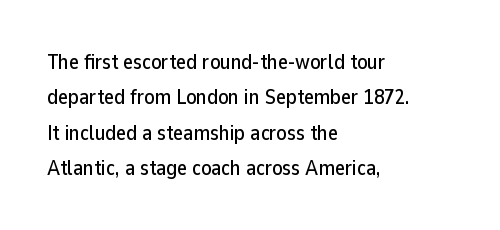
This rendering uses left alignment, leaving the right contour irregular. Vertical spacing — default. Rendered with straight, roman letterforms. Check under the words: just untouched page.
